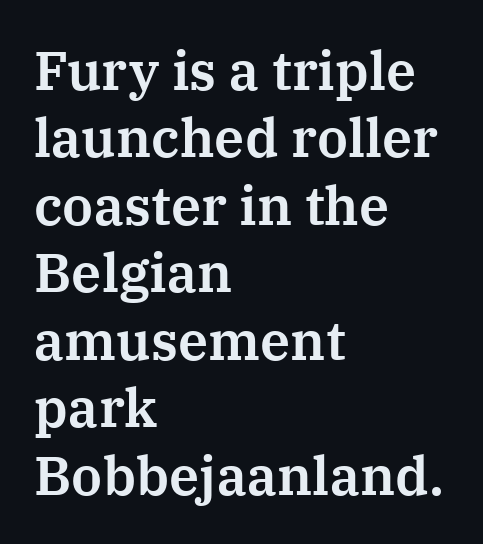
{"serif": "yes", "italic": "no", "width": "normal", "stroke_contrast": "medium", "x_height": "medium", "monospaced": "no", "underline": "no", "align": "left", "line_spacing": "normal", "line_spacing_ratio": 1.25, "letter_spacing": "normal", "letter_spacing_em": 0.0, "glyph_px": 54}
